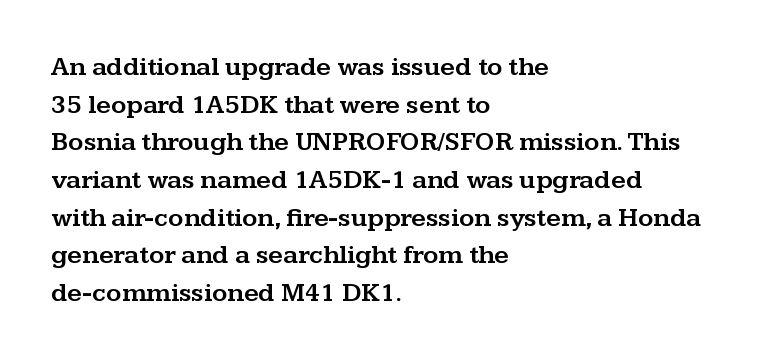
The image shows 26 px text type, upright; set left-aligned, normal line spacing (1.45x), normal letter spacing, not underlined.
